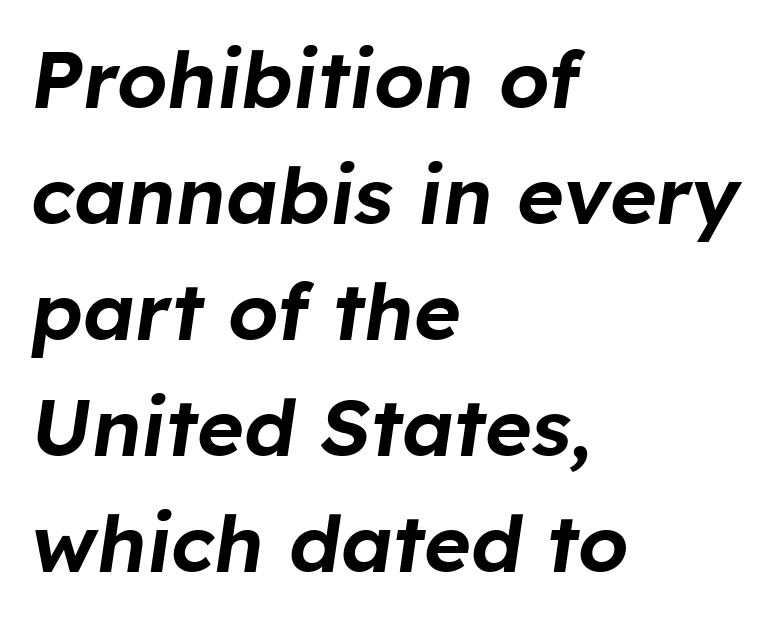
The image shows 80 px text type, italic (leaning right); set left-aligned, normal line spacing (1.45x), normal letter spacing, not underlined; low stroke contrast and a medium x-height.
